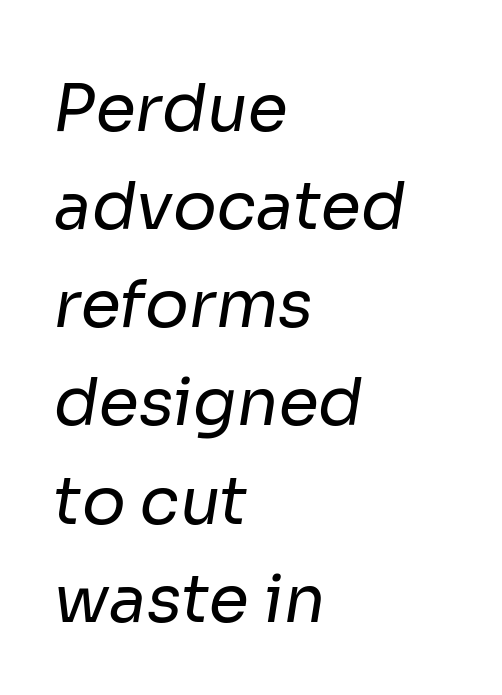
Q: Is the text bold? A: No.
Q: Is the typeface a serif or a sans-serif typeface? A: Sans-serif.
Q: Is the text underlined? A: No.
Q: How is the paragraph aligned? A: Left-aligned.
Q: Is the spacing between letters normal or unusually wide? A: Normal.
Q: Is the spacing between lines tight, normal or loose? A: Normal.
Q: Width (condensed, normal, or wide)? A: Normal.
Q: Stroke contrast? A: Low.
Q: x-height? A: Medium.
Q: Monospaced? A: No.
